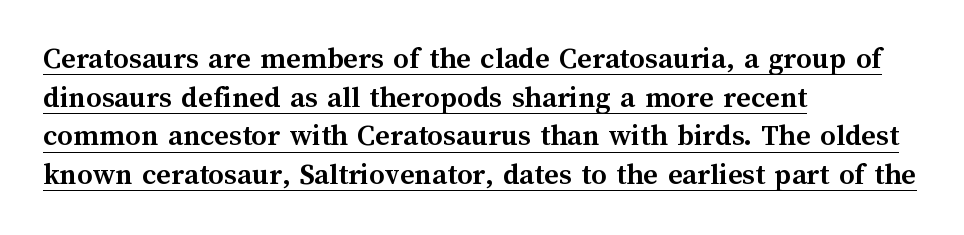
Character widths vary here, with narrow letters taking less room than wide ones. These lines were composed using upright roman letters. This sample keeps an unexceptional amount of space between lines. Observe the ordinary spacing: letters are neighbours, not strangers.
